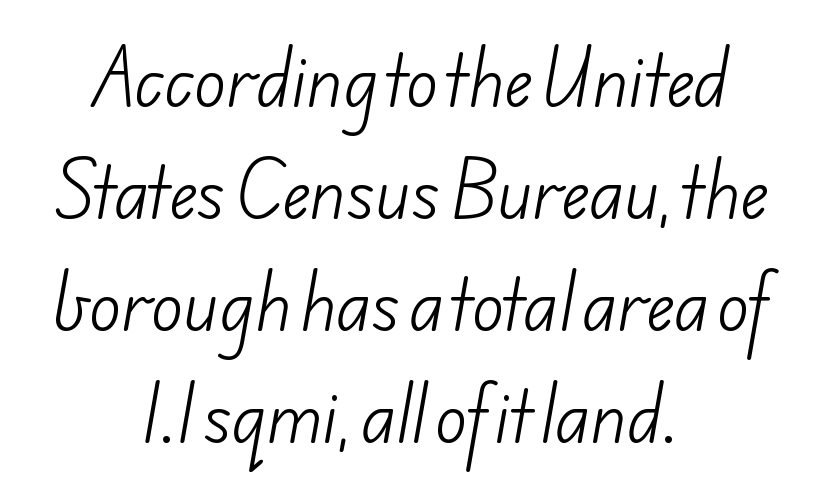
{"serif": "no", "bold": "no", "weight": "light", "width": "normal", "stroke_contrast": "low", "x_height": "small", "monospaced": "no", "underline": "no", "align": "center", "line_spacing": "normal", "line_spacing_ratio": 1.67, "letter_spacing": "normal", "letter_spacing_em": 0.0, "glyph_px": 67}
